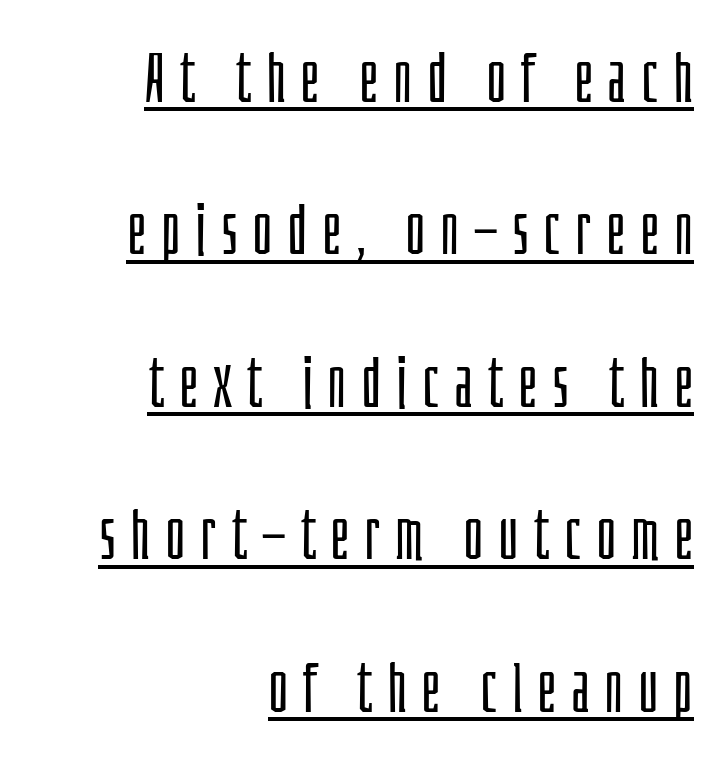
Characters follow at a spacing far wider than the type designer built in. The font family rendered here belongs to the sans-serif group. Is this a fixed-width face? No — the glyphs have proportional, varying widths. Posture: vertical. The passage shown is not bold in any degree. The rag falls on the left side of this text block.
